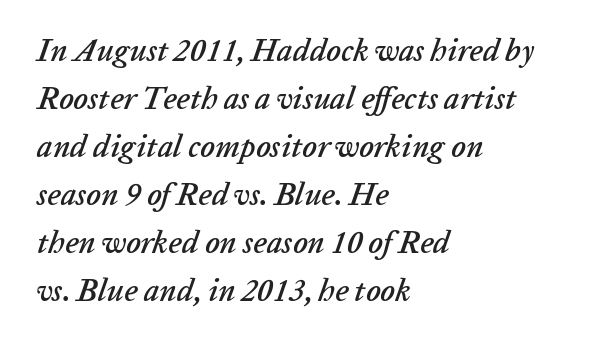
Q: Is the text italic (slanted)? A: Yes, it leans right by about 20 degrees.
Q: Is the text underlined? A: No.
Q: How is the paragraph aligned? A: Left-aligned.
Q: Is the spacing between letters normal or unusually wide? A: Normal.
Q: Is the spacing between lines tight, normal or loose? A: Normal.
Q: Width (condensed, normal, or wide)? A: Normal.
Q: Stroke contrast? A: Low.
Q: x-height? A: Medium.
Q: Monospaced? A: No.
